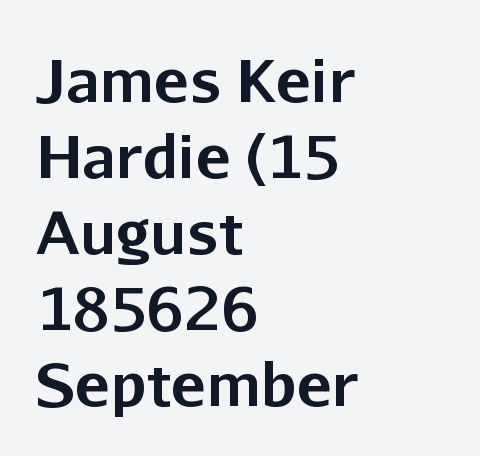
The image shows 59 px bold sans-serif type, upright; set left-aligned, normal line spacing (1.29x), normal letter spacing, not underlined; low stroke contrast and a medium x-height.
